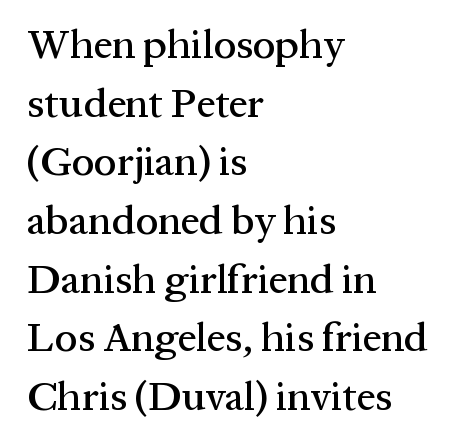
The image shows 41 px serif type, upright; set left-aligned, normal line spacing (1.43x), normal letter spacing, not underlined; medium stroke contrast and a medium x-height.
